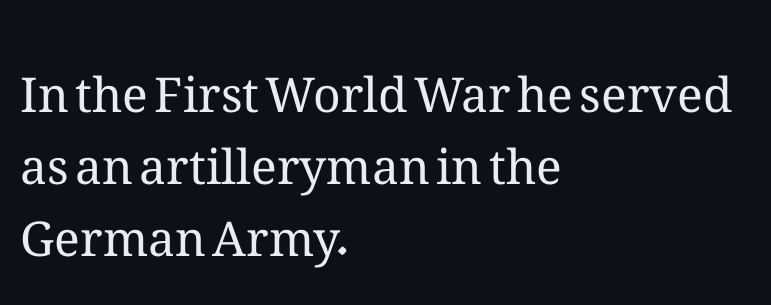
No extra ink here — the face is not bold. The font's upright variant was chosen for this text. You could not count columns in this text — the font is proportionally spaced. Any mark beneath the type? The region is blank. This rendering uses left alignment, leaving the right contour irregular. Does the leading feel generous? No, just average.
